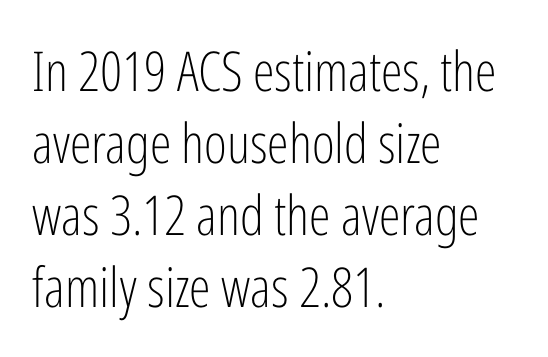
The image shows 55 px light, condensed sans-serif type, upright; set left-aligned, normal line spacing (1.31x), normal letter spacing, not underlined; low stroke contrast and a medium x-height.
